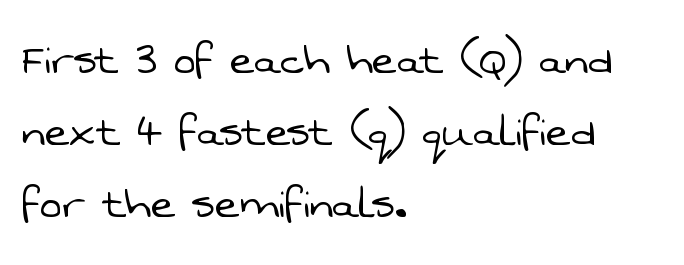
The image shows 52 px light sans-serif type; set left-aligned, normal line spacing (1.38x), normal letter spacing, not underlined; low stroke contrast and a medium x-height.
